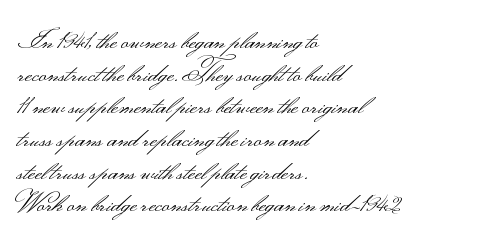
{"bold": "no", "underline": "no", "align": "left", "line_spacing_ratio": 1.21, "letter_spacing": "normal", "letter_spacing_em": 0.0, "glyph_px": 27}
